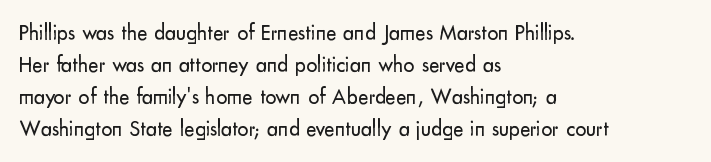
The image shows 22 px text type, upright; set left-aligned, normal line spacing (1.46x), normal letter spacing, not underlined.
